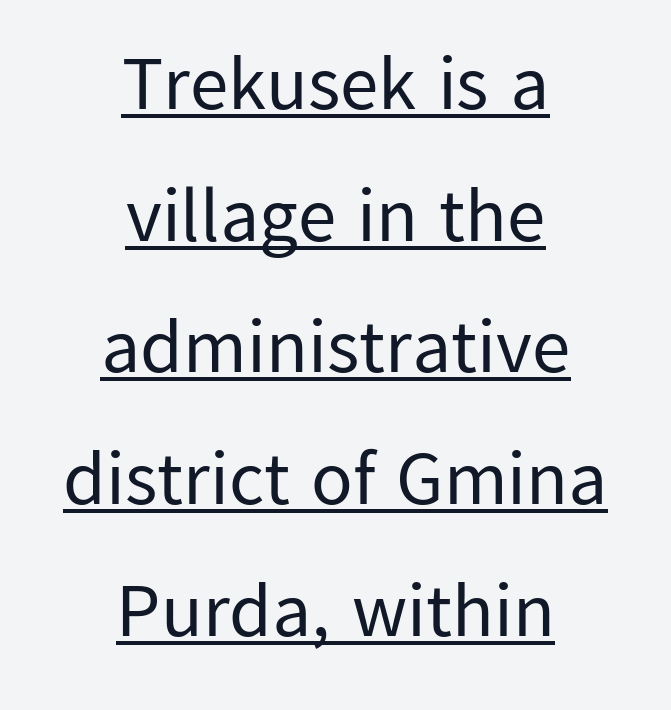
Q: Is the text bold? A: No.
Q: Is the text italic (slanted)? A: No, it is upright.
Q: Is the typeface a serif or a sans-serif typeface? A: Sans-serif.
Q: Is the text underlined? A: Yes.
Q: How is the paragraph aligned? A: Centered.
Q: Is the spacing between letters normal or unusually wide? A: Normal.
Q: Width (condensed, normal, or wide)? A: Normal.
Q: Stroke contrast? A: Low.
Q: x-height? A: Medium.
Q: Monospaced? A: No.
